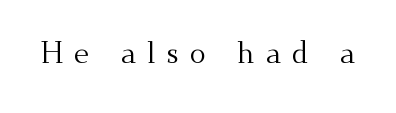
Q: Is the text bold? A: No.
Q: Is the text italic (slanted)? A: No, it is upright.
Q: Is the typeface a serif or a sans-serif typeface? A: Serif.
Q: Is the text underlined? A: No.
Q: Is the spacing between letters normal or unusually wide? A: Unusually wide.
Q: Width (condensed, normal, or wide)? A: Normal.
Q: Stroke contrast? A: Medium.
Q: x-height? A: Small.
Q: Monospaced? A: No.
